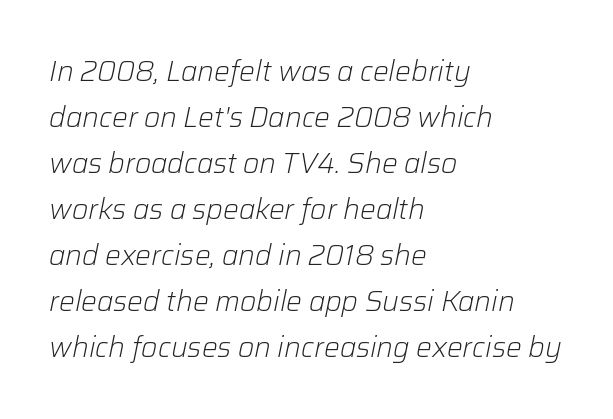
The setting favours the left margin, as ordinary paragraphs usually do. This block has exactly the height ordinary leading produces. Each letter keeps its own natural width here, so spacing adapts to shape. Descender tails drop into unmarked territory. Italic? Definitely — the glyphs are oblique. Letter spacing: default.
